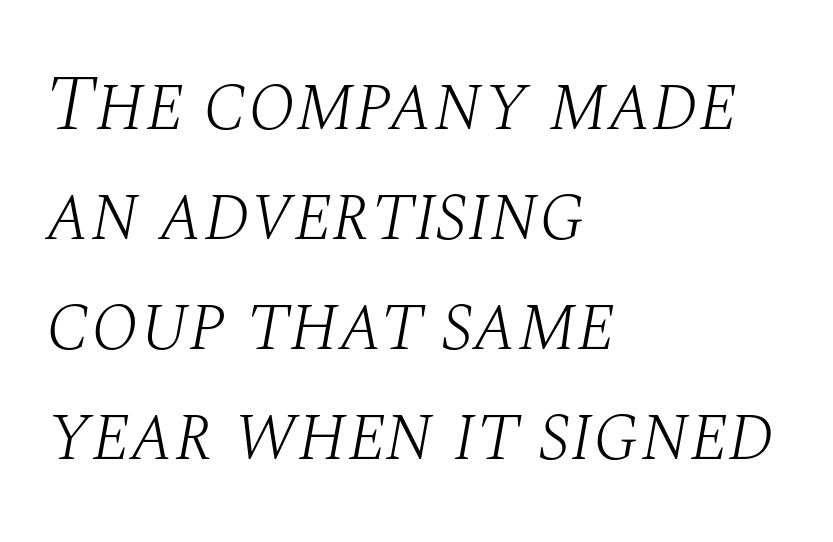
The image shows 78 px light serif type, italic (leaning right); set left-aligned, normal line spacing (1.41x), normal letter spacing, not underlined; medium stroke contrast and a large x-height.
